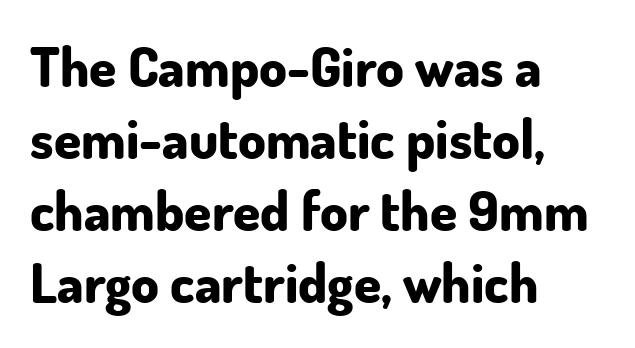
Q: Is the text bold? A: Yes.
Q: Is the text italic (slanted)? A: No, it is upright.
Q: Is the typeface a serif or a sans-serif typeface? A: Sans-serif.
Q: Is the text underlined? A: No.
Q: How is the paragraph aligned? A: Left-aligned.
Q: Is the spacing between letters normal or unusually wide? A: Normal.
Q: Is the spacing between lines tight, normal or loose? A: Normal.
Q: Width (condensed, normal, or wide)? A: Normal.
Q: Stroke contrast? A: Low.
Q: x-height? A: Small.
Q: Monospaced? A: No.
